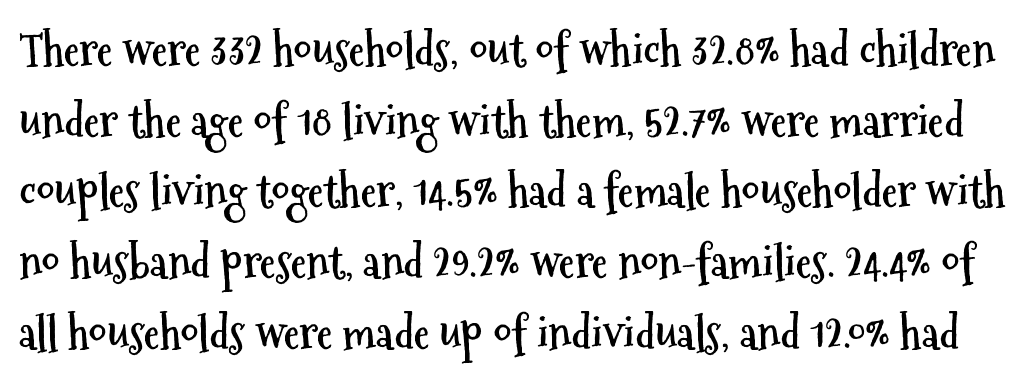
{"serif": "no", "italic": "no", "bold": "yes", "weight": "semibold", "width": "condensed", "stroke_contrast": "medium", "x_height": "medium", "monospaced": "no", "underline": "no", "line_spacing": "normal", "line_spacing_ratio": 1.57, "letter_spacing": "normal", "letter_spacing_em": 0.0, "glyph_px": 45}
